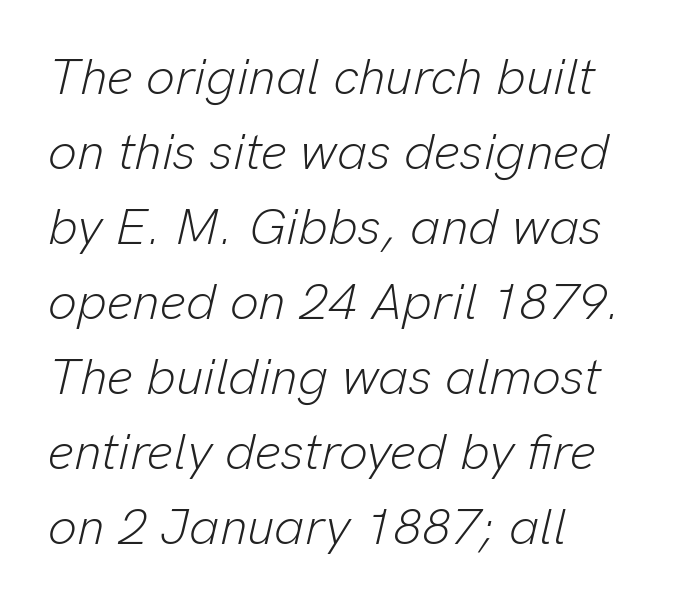
Q: Is the text bold? A: No.
Q: Is the text italic (slanted)? A: Yes, it leans right by about 13 degrees.
Q: Is the text underlined? A: No.
Q: How is the paragraph aligned? A: Left-aligned.
Q: Is the spacing between letters normal or unusually wide? A: Normal.
Q: Is the spacing between lines tight, normal or loose? A: Normal.
Q: Width (condensed, normal, or wide)? A: Normal.
Q: Stroke contrast? A: Low.
Q: x-height? A: Medium.
Q: Monospaced? A: No.
